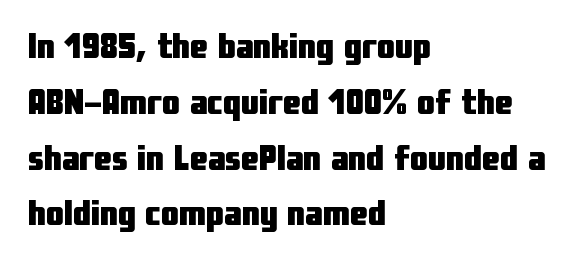
The image shows 36 px heavy, condensed sans-serif type, upright; set left-aligned, normal line spacing (1.55x), normal letter spacing, not underlined; low stroke contrast and a medium x-height.
